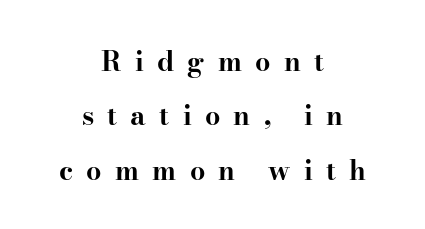
The glyphs are unaccompanied by any horizontal stroke below them. The strokes are fattened all the way to bold. Here the glyphs are tracked loosely, breaking word shapes into spaced letters. Interline gaps are noticeably wide in this sample.
